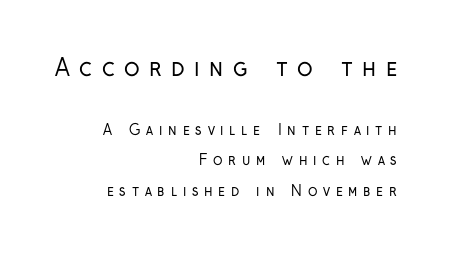
{"italic": "no", "bold": "no", "underline": "no", "align": "right", "line_spacing": "loose", "line_spacing_ratio": 2.16, "letter_spacing": "wide", "letter_spacing_em": 0.41, "larger_block": "first", "size_ratio": 1.64, "glyph_px": 23}
